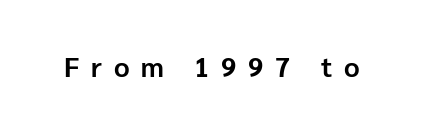
Compared with an ordinary text face, these strokes are far heavier — a full bold. Check the space under the baseline: it is left empty. This sample uses expanded letter spacing, leaving extra air between glyphs. It's the straight-up-and-down kind of type.
